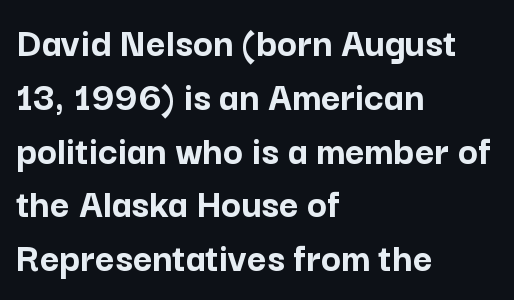
The type family on display is of the sans-serif kind. The specimen reads as upright at a glance. The tracking reads as untouched default to a designer's eye. The passage is arranged the way most books set body copy — flush left. Look at the stroke-to-counter ratio: heavy, a bold. The specimen omits any rule beneath the text block's lines.
